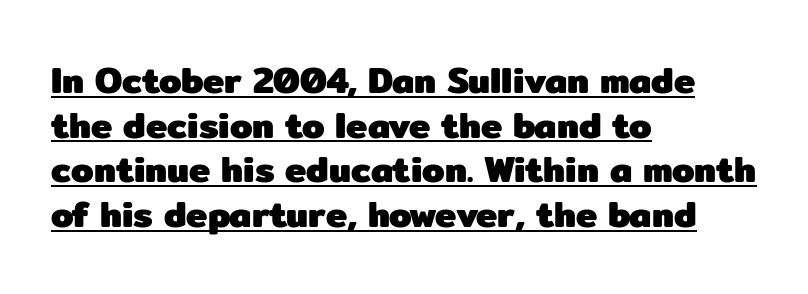
{"serif": "no", "italic": "no", "bold": "yes", "weight": "heavy", "width": "normal", "stroke_contrast": "low", "x_height": "medium", "monospaced": "no", "underline": "yes", "align": "left", "line_spacing_ratio": 1.24, "letter_spacing": "normal", "letter_spacing_em": 0.0, "glyph_px": 36}
